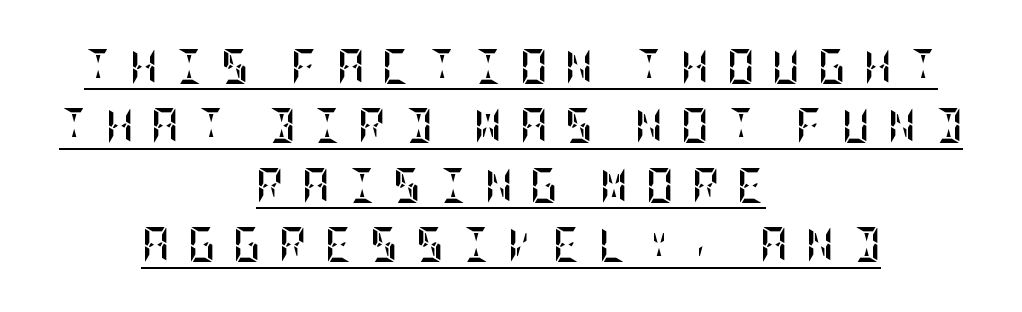
The image shows 35 px semibold, condensed type, upright; set centered, normal line spacing (1.7x), unusually wide letter spacing (+0.49 em), underlined; low stroke contrast and a large x-height.
